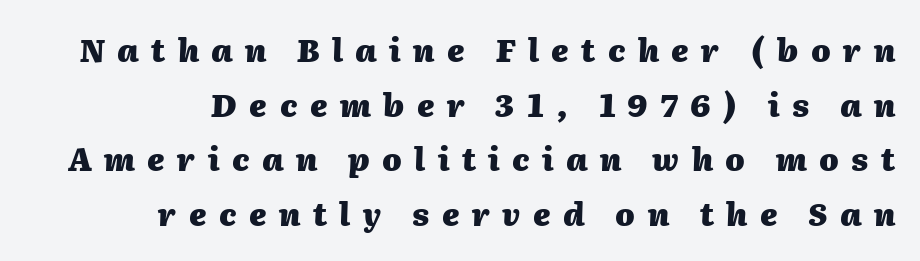
The image shows 31 px heavy type, italic (leaning right); set right-aligned, line spacing 1.76x, unusually wide letter spacing (+0.4 em), not underlined; medium stroke contrast and a medium x-height.
